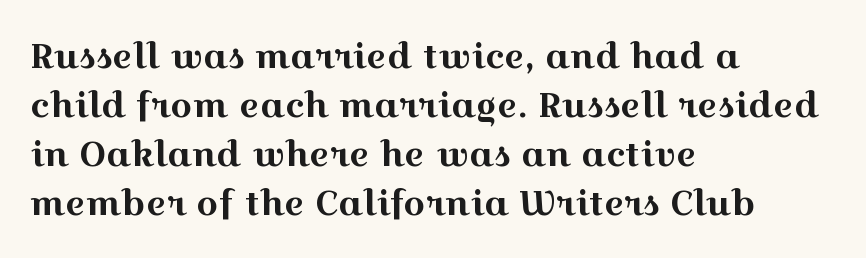
{"serif": "yes", "italic": "no", "width": "wide", "x_height": "medium", "monospaced": "no", "underline": "no", "align": "left", "line_spacing": "normal", "line_spacing_ratio": 1.4, "letter_spacing": "normal", "letter_spacing_em": 0.0, "glyph_px": 35}
